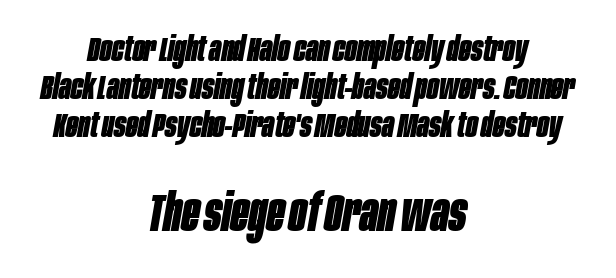
The image shows 52 px bold, condensed type, italic (leaning right); set centered, tight line spacing (1.09x), normal letter spacing, not underlined; the second (bottom) block is 1.49x larger; low stroke contrast and a large x-height.
